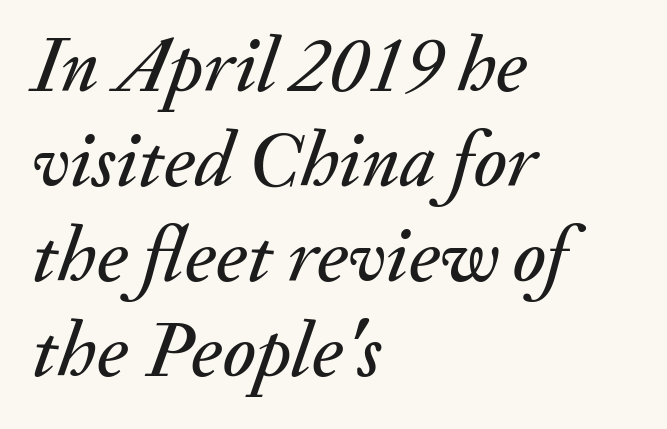
Words float on clear page, feet unadorned. How are the letters spaced? Ordinarily, with no added tracking. The ragged edge is on the right, which tells us the setting is flush left. You could not count columns in this text — the font is proportionally spaced. Is the type slanted? Yes — the strokes lean at a clear angle.
